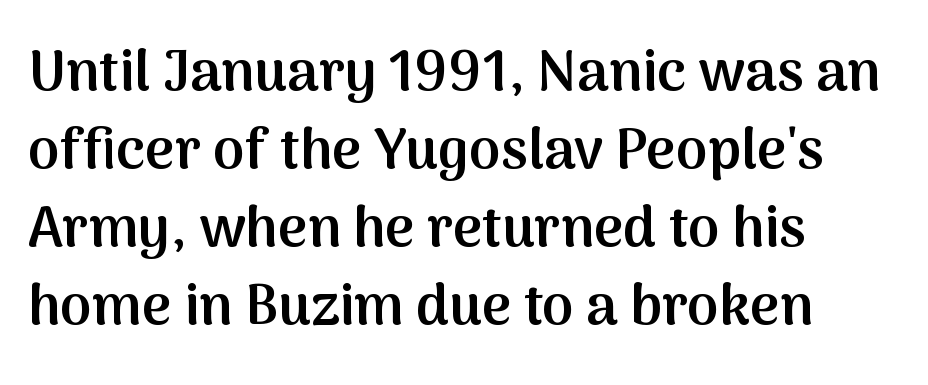
Q: Is the text bold? A: Semi-bold.
Q: Is the text italic (slanted)? A: No, it is upright.
Q: Is the typeface a serif or a sans-serif typeface? A: Sans-serif.
Q: Is the text underlined? A: No.
Q: How is the paragraph aligned? A: Left-aligned.
Q: Is the spacing between letters normal or unusually wide? A: Normal.
Q: Is the spacing between lines tight, normal or loose? A: Normal.
Q: Width (condensed, normal, or wide)? A: Normal.
Q: Stroke contrast? A: Medium.
Q: x-height? A: Medium.
Q: Monospaced? A: No.
